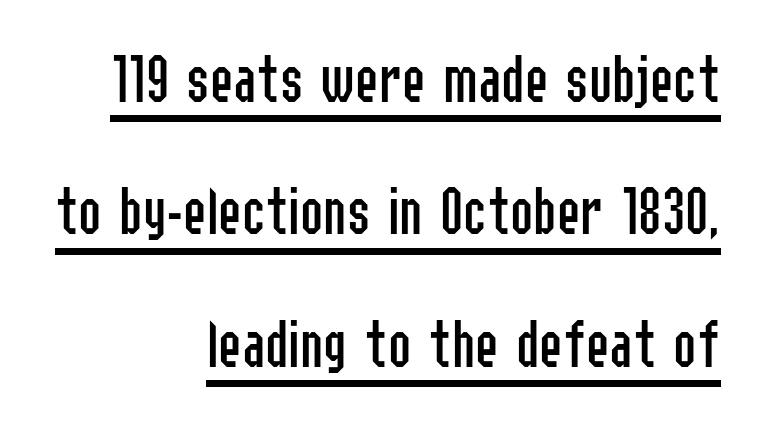
This is not heavy type; no bold has been used. Tall strokes in this sample are plumb rather than angled. These lines keep a tight, regular rhythm from letter to letter. Check the space under the baseline: a stroke is drawn there. What kind of face is this? One without serifs — a sans.
